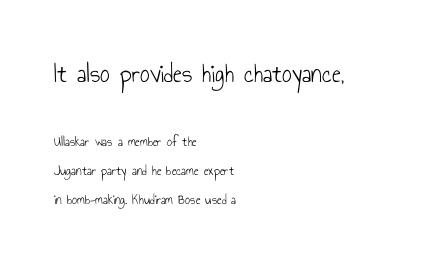
Q: Is the text bold? A: No.
Q: Is the text italic (slanted)? A: No, it is upright.
Q: Is the text underlined? A: No.
Q: How is the paragraph aligned? A: Left-aligned.
Q: Is the spacing between letters normal or unusually wide? A: Normal.
Q: Is the spacing between lines tight, normal or loose? A: Loose.
Q: Which block of text is set in a larger size, the first (top) or the second (bottom)? A: The first (top) one.
